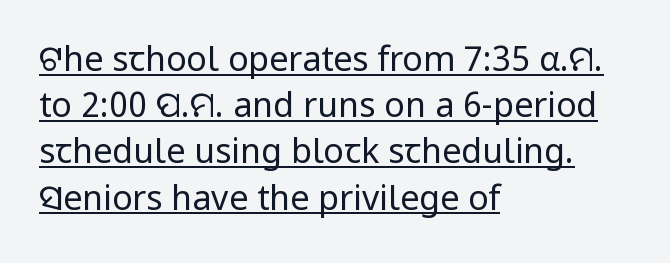
The words here are underlined. These lines are rendered in a variable-pitch font. Short note: letters normally spaced. Vertical strokes here are truly vertical. Stem width sits at or under what a default text font uses. The space between consecutive lines is moderate.
